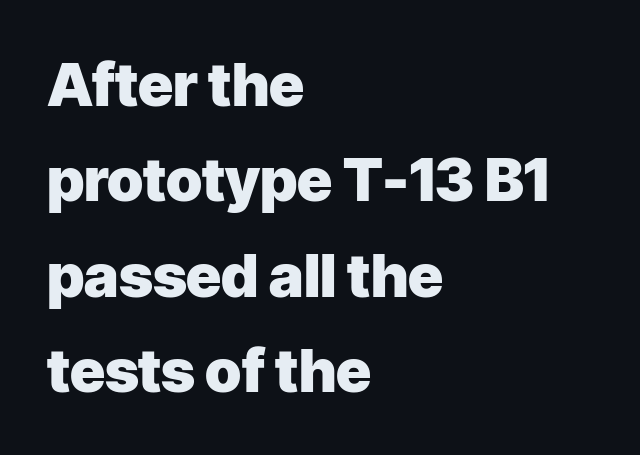
Q: Is the text bold? A: Yes.
Q: Is the text italic (slanted)? A: No, it is upright.
Q: Is the typeface a serif or a sans-serif typeface? A: Sans-serif.
Q: Is the text underlined? A: No.
Q: How is the paragraph aligned? A: Left-aligned.
Q: Is the spacing between letters normal or unusually wide? A: Normal.
Q: Is the spacing between lines tight, normal or loose? A: Normal.
Q: Width (condensed, normal, or wide)? A: Normal.
Q: Stroke contrast? A: Low.
Q: x-height? A: Medium.
Q: Monospaced? A: No.
